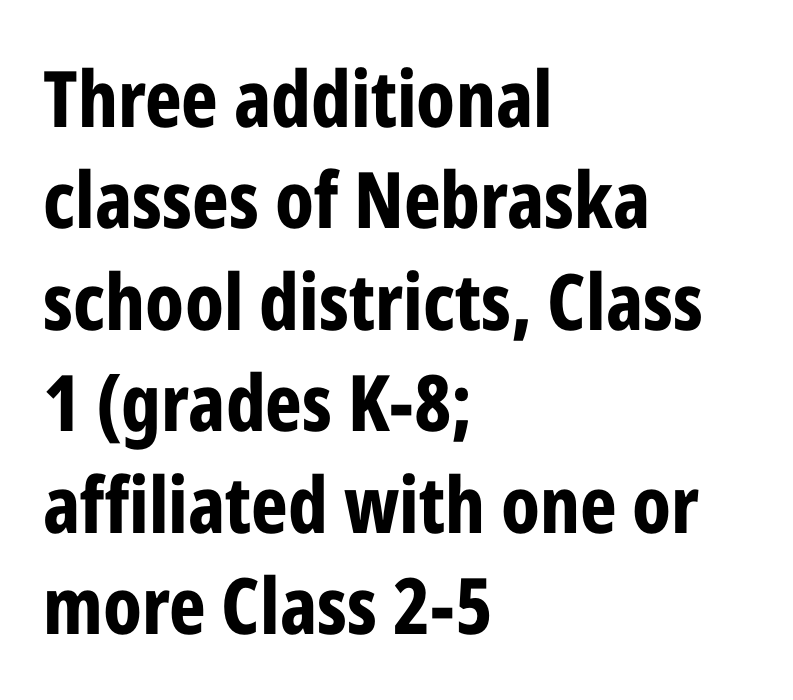
Q: Is the text bold? A: Yes.
Q: Is the text italic (slanted)? A: No, it is upright.
Q: Is the typeface a serif or a sans-serif typeface? A: Sans-serif.
Q: Is the text underlined? A: No.
Q: How is the paragraph aligned? A: Left-aligned.
Q: Is the spacing between letters normal or unusually wide? A: Normal.
Q: Is the spacing between lines tight, normal or loose? A: Normal.
Q: Width (condensed, normal, or wide)? A: Condensed.
Q: Stroke contrast? A: Low.
Q: x-height? A: Medium.
Q: Monospaced? A: No.
